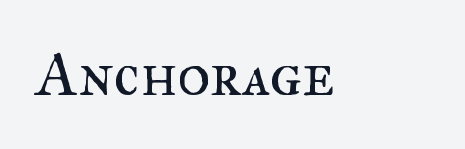
{"serif": "yes", "italic": "no", "bold": "no", "weight": "regular", "width": "normal", "stroke_contrast": "medium", "x_height": "small", "monospaced": "no", "underline": "no", "letter_spacing": "normal", "letter_spacing_em": 0.0, "glyph_px": 62}
